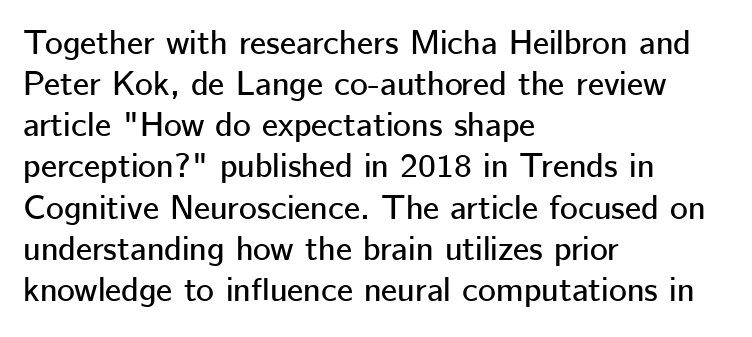
The setting favours the left margin, as ordinary paragraphs usually do. Here the designer chose a conventional face with non-uniform glyph widths. The letters stand upright; this is a roman face. Classification — sans serif. Tracking value appears to be zero — textbook default spacing.
